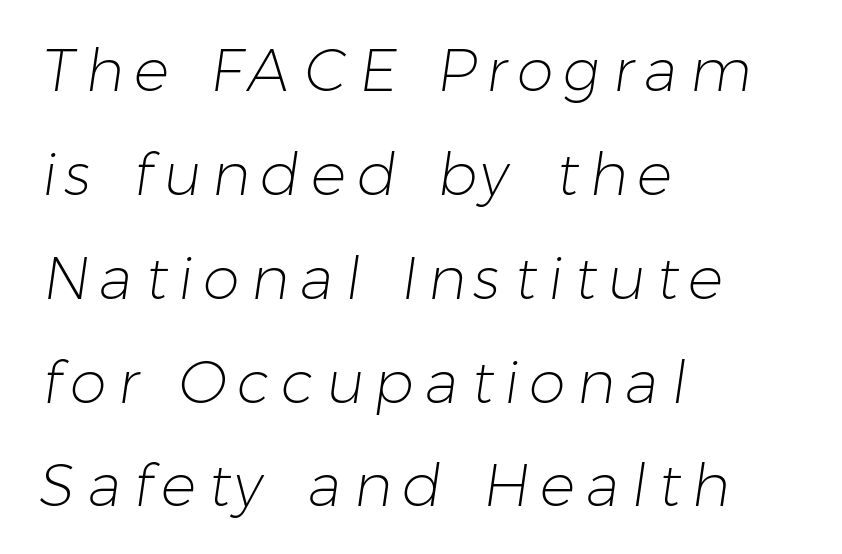
The image shows 59 px light sans-serif type; set left-aligned, line spacing 1.76x, not underlined; low stroke contrast and a medium x-height.
